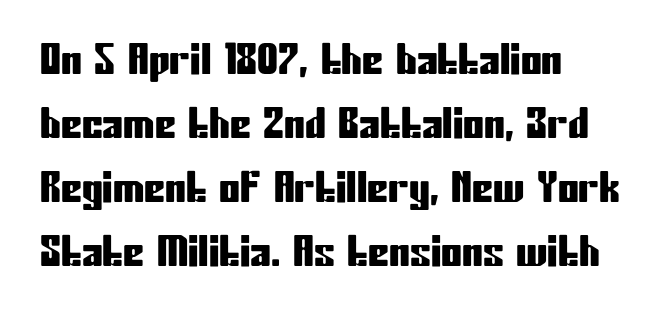
{"serif": "no", "italic": "no", "width": "condensed", "stroke_contrast": "low", "x_height": "medium", "monospaced": "no", "underline": "no", "align": "left", "line_spacing": "normal", "line_spacing_ratio": 1.52, "letter_spacing": "normal", "letter_spacing_em": 0.0, "glyph_px": 42}
